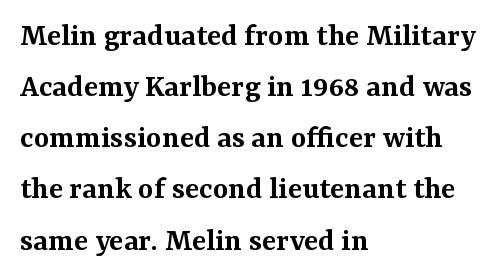
Do the characters align in a grid? No, the font is proportional. These lines sit exactly where default settings would place them. Caption: standard tracking, unaltered. The type family on display is of the serif kind. Nobody drew a line under any word here.
